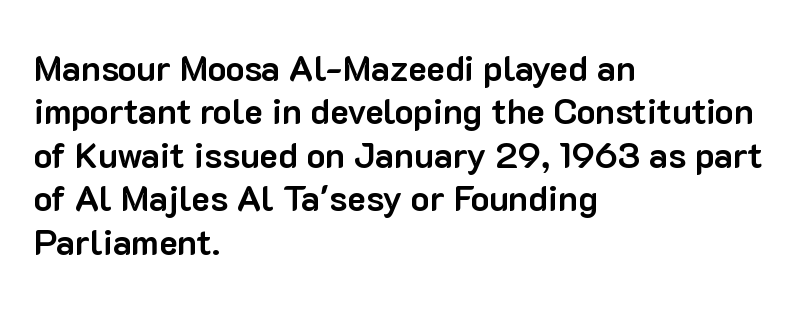
{"serif": "no", "italic": "no", "bold": "yes", "weight": "bold", "width": "normal", "stroke_contrast": "low", "x_height": "medium", "monospaced": "no", "underline": "no", "align": "left", "line_spacing_ratio": 1.24, "letter_spacing": "normal", "letter_spacing_em": 0.0, "glyph_px": 35}
